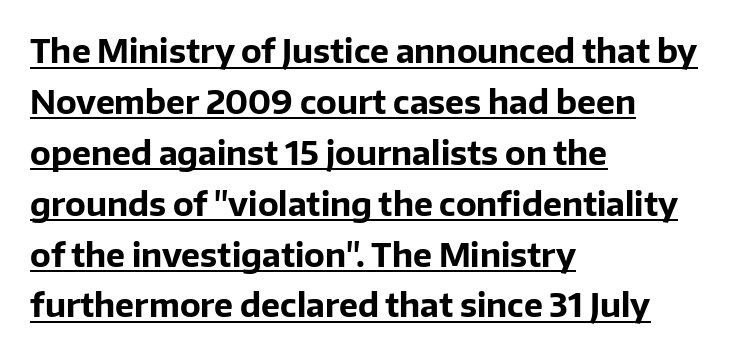
{"serif": "no", "italic": "no", "bold": "yes", "weight": "bold", "width": "normal", "stroke_contrast": "low", "x_height": "medium", "monospaced": "no", "underline": "yes", "align": "left", "line_spacing": "normal", "line_spacing_ratio": 1.59, "letter_spacing": "normal", "letter_spacing_em": 0.0, "glyph_px": 32}
